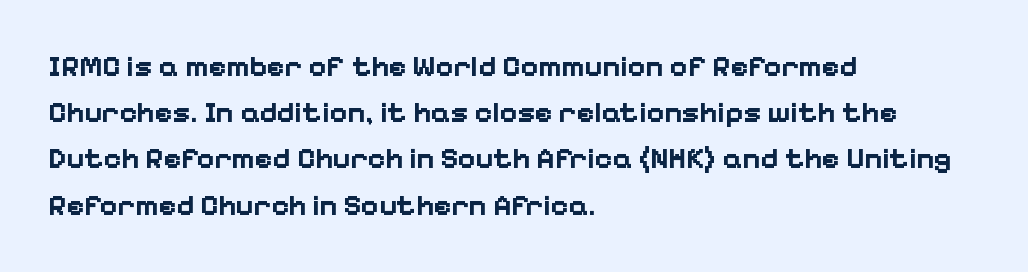
The image shows 30 px bold sans-serif type, upright; set left-aligned, normal line spacing (1.54x), normal letter spacing, not underlined; low stroke contrast and a medium x-height.
